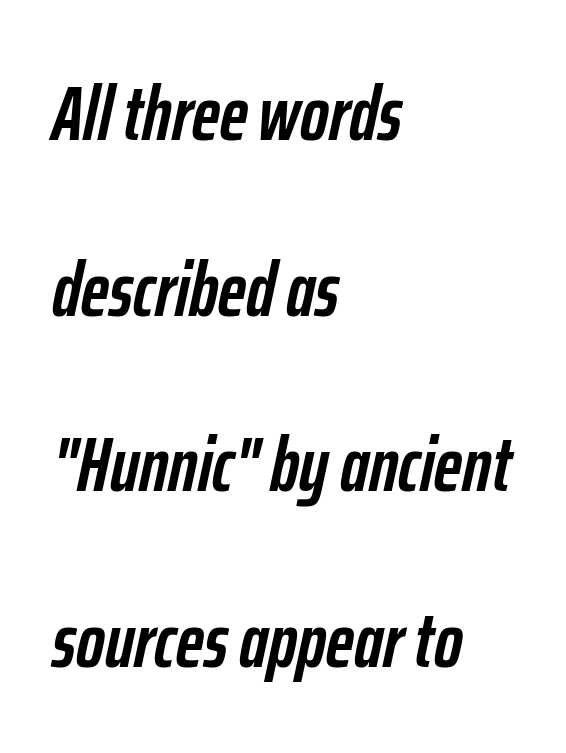
{"italic": "yes", "lean": "right", "slant_degrees": 12, "bold": "yes", "weight": "semibold", "width": "condensed", "stroke_contrast": "low", "x_height": "medium", "monospaced": "no", "underline": "no", "align": "left", "line_spacing": "loose", "line_spacing_ratio": 2.28, "letter_spacing": "normal", "letter_spacing_em": 0.0, "glyph_px": 77}
